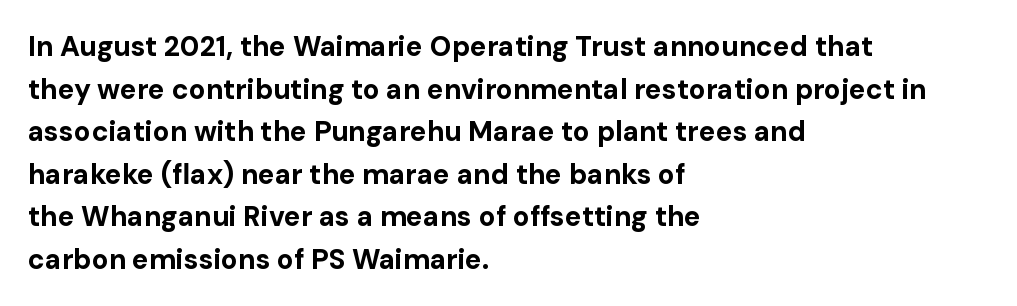
Q: Is the text bold? A: Yes.
Q: Is the text italic (slanted)? A: No, it is upright.
Q: Is the typeface a serif or a sans-serif typeface? A: Sans-serif.
Q: Is the text underlined? A: No.
Q: How is the paragraph aligned? A: Left-aligned.
Q: Is the spacing between letters normal or unusually wide? A: Normal.
Q: Is the spacing between lines tight, normal or loose? A: Normal.
Q: Width (condensed, normal, or wide)? A: Normal.
Q: Stroke contrast? A: Low.
Q: x-height? A: Medium.
Q: Monospaced? A: No.
